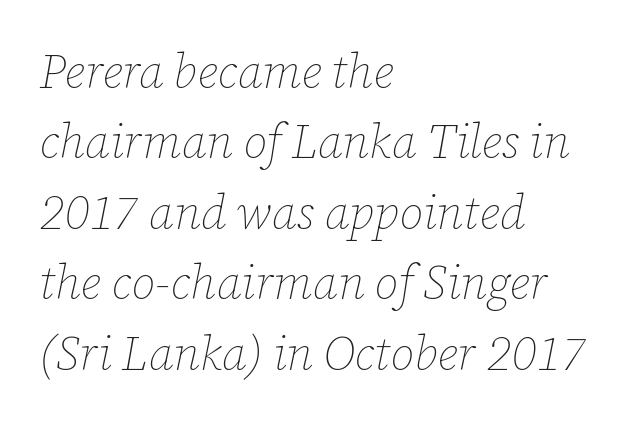
The image shows 47 px thin type, italic (leaning right); set left-aligned, normal line spacing (1.5x), normal letter spacing, not underlined; low stroke contrast and a medium x-height.
